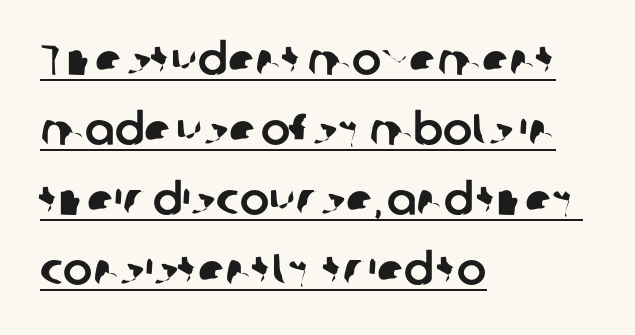
The image shows 44 px sans-serif type; set left-aligned, normal line spacing (1.59x), normal letter spacing, underlined; low stroke contrast and a medium x-height.
